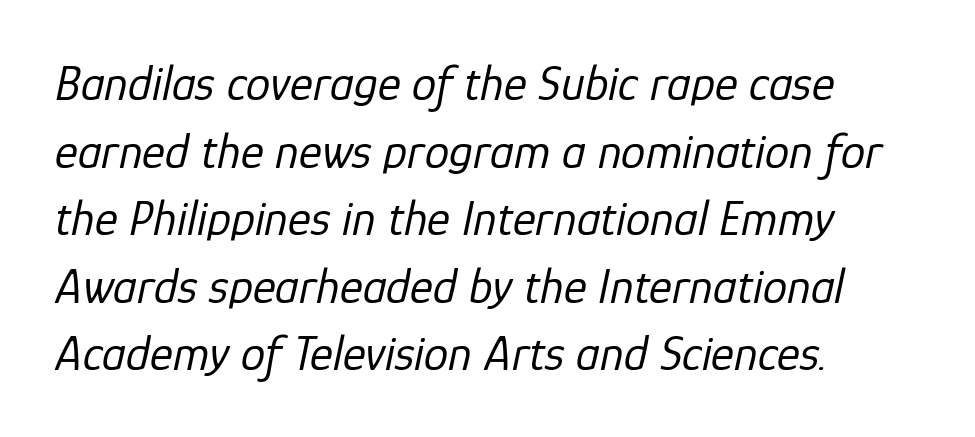
Q: Is the text bold? A: No.
Q: Is the text italic (slanted)? A: Yes, it leans right by about 12 degrees.
Q: Is the text underlined? A: No.
Q: How is the paragraph aligned? A: Left-aligned.
Q: Is the spacing between letters normal or unusually wide? A: Normal.
Q: Is the spacing between lines tight, normal or loose? A: Normal.
Q: Width (condensed, normal, or wide)? A: Normal.
Q: Stroke contrast? A: Low.
Q: x-height? A: Medium.
Q: Monospaced? A: No.
